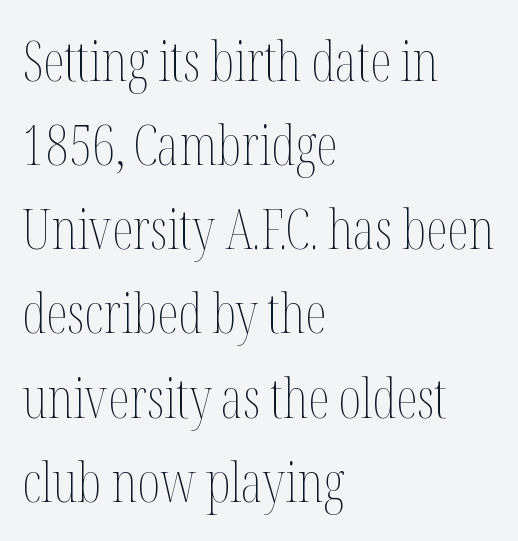
Nobody drew a line under any word here. The face looks like a standard text weight, possibly lighter. Short note: letters normally spaced. These lines stack with their left ends in a neat column.
